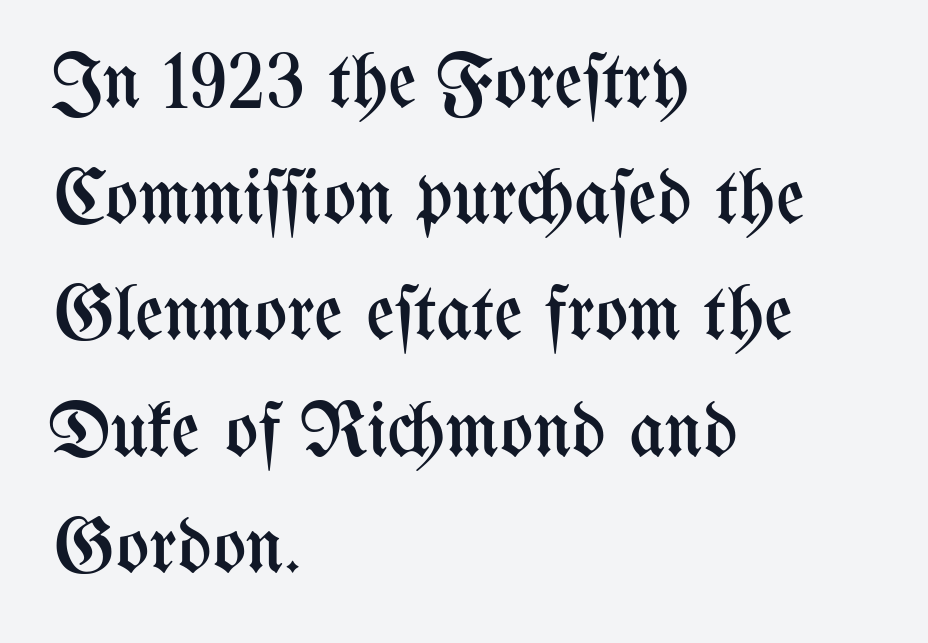
Q: Is the text bold? A: No.
Q: Is the text italic (slanted)? A: No, it is upright.
Q: Is the text underlined? A: No.
Q: How is the paragraph aligned? A: Left-aligned.
Q: Is the spacing between letters normal or unusually wide? A: Normal.
Q: Is the spacing between lines tight, normal or loose? A: Normal.
Q: Width (condensed, normal, or wide)? A: Condensed.
Q: Stroke contrast? A: Medium.
Q: x-height? A: Medium.
Q: Monospaced? A: No.
